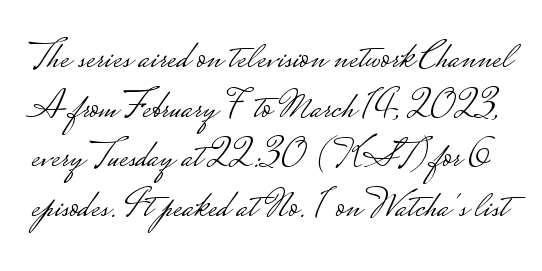
Q: Is the text bold? A: No.
Q: Is the text italic (slanted)? A: Yes.
Q: Is the typeface a serif or a sans-serif typeface? A: Sans-serif.
Q: Is the text underlined? A: No.
Q: Is the spacing between letters normal or unusually wide? A: Normal.
Q: Width (condensed, normal, or wide)? A: Wide.
Q: Stroke contrast? A: Low.
Q: Monospaced? A: No.
